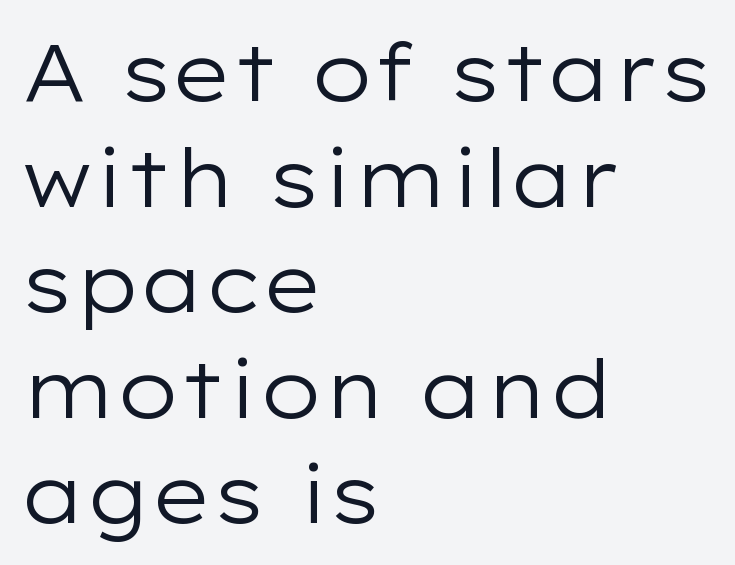
Q: Is the text bold? A: No.
Q: Is the text italic (slanted)? A: No, it is upright.
Q: Is the typeface a serif or a sans-serif typeface? A: Sans-serif.
Q: Is the text underlined? A: No.
Q: How is the paragraph aligned? A: Left-aligned.
Q: Is the spacing between letters normal or unusually wide? A: Normal.
Q: Is the spacing between lines tight, normal or loose? A: Normal.
Q: Width (condensed, normal, or wide)? A: Wide.
Q: Stroke contrast? A: Low.
Q: x-height? A: Medium.
Q: Monospaced? A: No.
